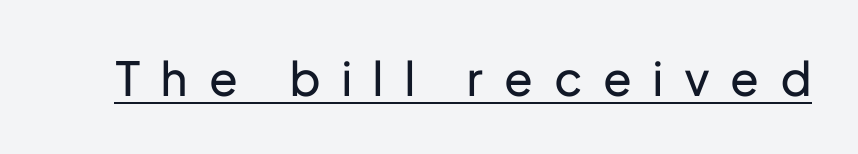
The image shows 47 px regular-weight sans-serif type, upright; set unusually wide letter spacing (+0.46 em), underlined; low stroke contrast and a medium x-height.
